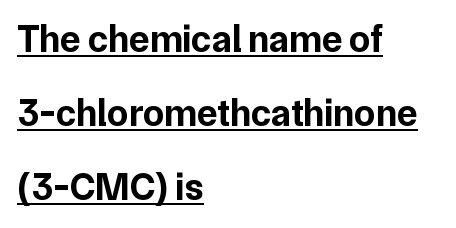
The image shows 38 px bold sans-serif type, upright; set left-aligned, loose line spacing (1.95x), normal letter spacing, underlined; low stroke contrast and a medium x-height.
